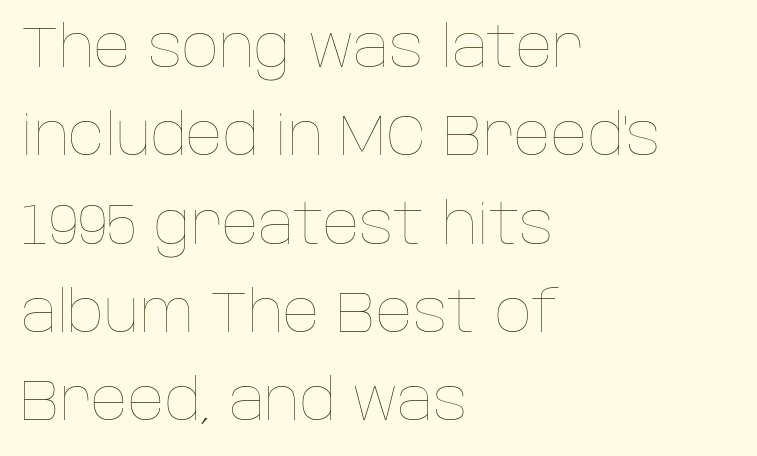
{"italic": "no", "bold": "no", "weight": "thin", "width": "normal", "stroke_contrast": "low", "x_height": "large", "monospaced": "no", "underline": "no", "align": "left", "line_spacing": "normal", "line_spacing_ratio": 1.55, "letter_spacing": "normal", "letter_spacing_em": 0.0, "glyph_px": 57}
